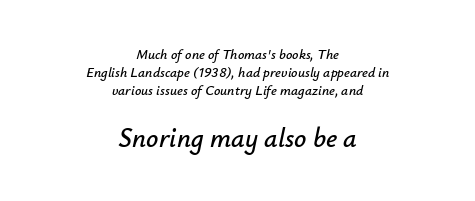
The specimen reads as italic at a glance. The space beneath each line is pristine and unruled. The passage shown has conventional tracking throughout. Compared with typical paragraphs, the rows here are spaced about the same. The rendering enlarges the type as you move from the upper chunk to the lower.
